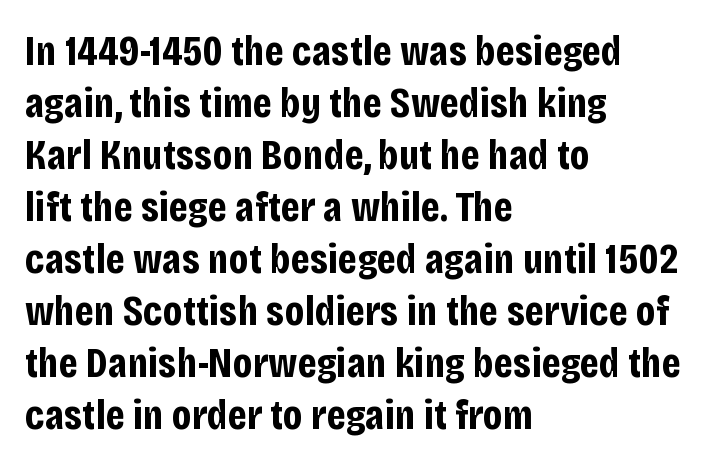
The image shows 43 px bold, condensed sans-serif type, upright; set left-aligned, line spacing 1.21x, normal letter spacing, not underlined; low stroke contrast and a large x-height.
